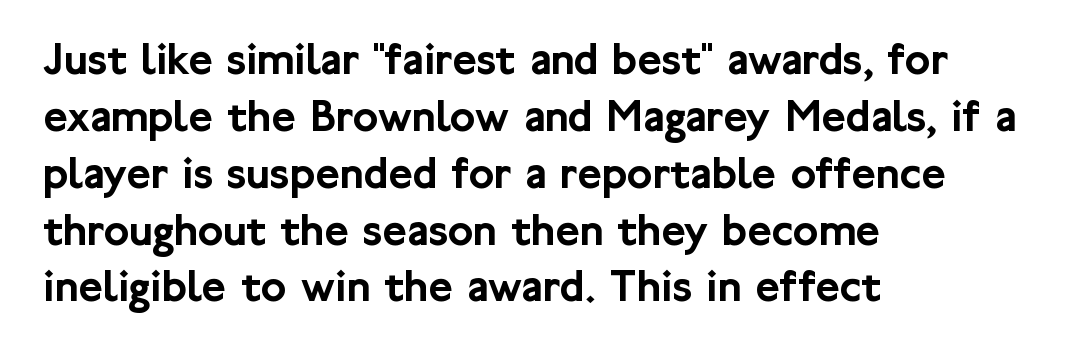
Type without underlining. Tracking value appears to be zero — textbook default spacing. The face used here is proportionally spaced, like ordinary book or web type. This sample uses an upright cut, with every glyph sitting square on the baseline.
